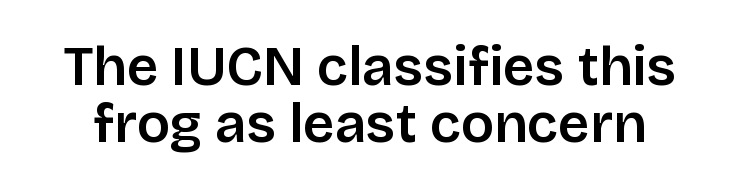
The image shows 55 px sans-serif type, upright; set tight line spacing (1.03x), normal letter spacing, not underlined; low stroke contrast and a large x-height.
